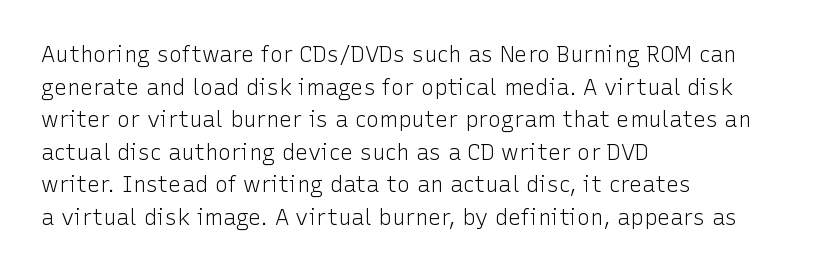
The image shows 22 px text type, upright; set left-aligned, normal line spacing (1.48x), normal letter spacing, not underlined.
